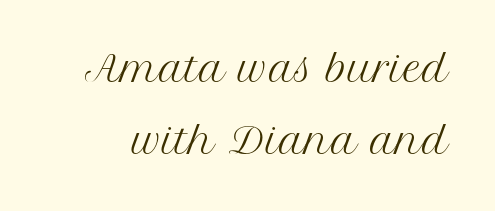
Q: Is the text bold? A: No.
Q: Is the text italic (slanted)? A: Yes.
Q: Is the typeface a serif or a sans-serif typeface? A: Serif.
Q: Is the text underlined? A: No.
Q: Is the spacing between letters normal or unusually wide? A: Normal.
Q: Is the spacing between lines tight, normal or loose? A: Loose.
Q: Width (condensed, normal, or wide)? A: Normal.
Q: Stroke contrast? A: Medium.
Q: x-height? A: Medium.
Q: Monospaced? A: No.
